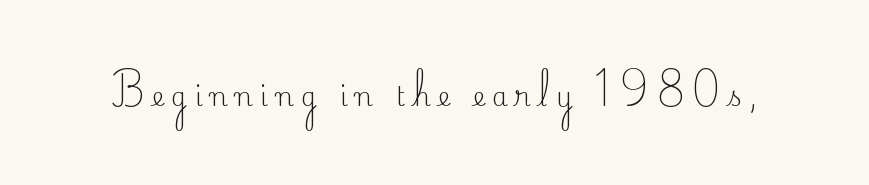
{"italic": "no", "bold": "no", "underline": "no", "letter_spacing": "wide", "letter_spacing_em": 0.29, "glyph_px": 26}
